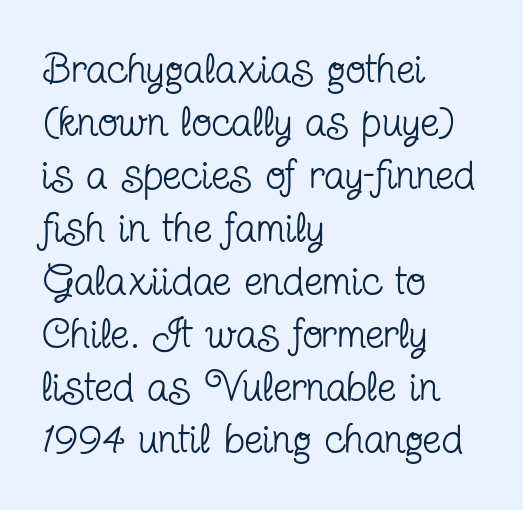
The image shows 42 px regular-weight, condensed serif type, upright; set left-aligned, normal line spacing (1.26x), normal letter spacing, not underlined; low stroke contrast and a medium x-height.
